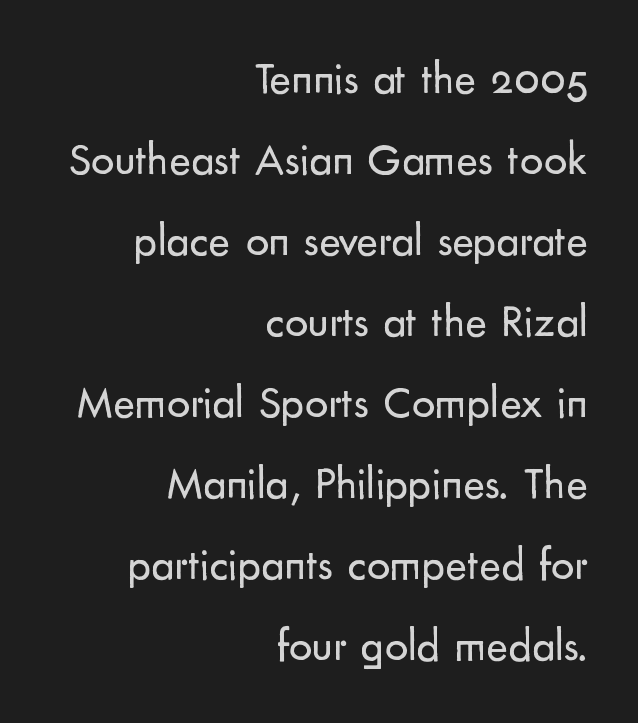
Q: Is the text bold? A: No.
Q: Is the text italic (slanted)? A: No, it is upright.
Q: Is the typeface a serif or a sans-serif typeface? A: Sans-serif.
Q: Is the text underlined? A: No.
Q: How is the paragraph aligned? A: Right-aligned.
Q: Is the spacing between letters normal or unusually wide? A: Normal.
Q: Width (condensed, normal, or wide)? A: Normal.
Q: Stroke contrast? A: Low.
Q: x-height? A: Small.
Q: Monospaced? A: No.
